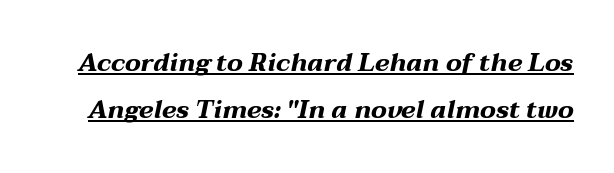
Nothing unusual about the tracking: characters are spaced as the font intends. Slant detected: the letters are inclined. A baseline rule has been typeset under these characters. A dark, heavy texture on the line: the type is bold.
